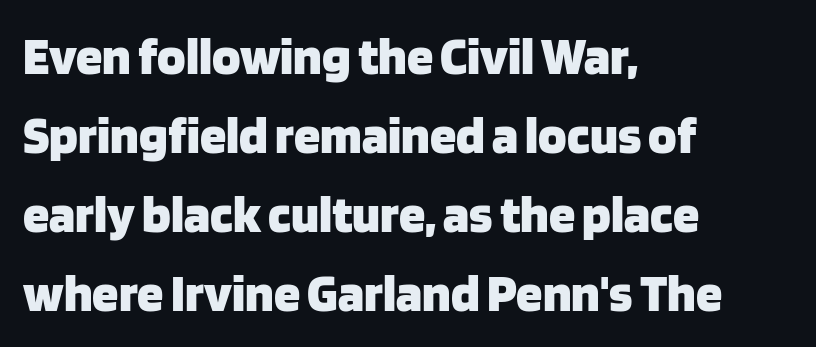
{"serif": "no", "italic": "no", "bold": "yes", "weight": "heavy", "width": "normal", "stroke_contrast": "low", "x_height": "large", "monospaced": "no", "underline": "no", "align": "left", "line_spacing": "normal", "line_spacing_ratio": 1.49, "letter_spacing": "normal", "letter_spacing_em": 0.0, "glyph_px": 53}
